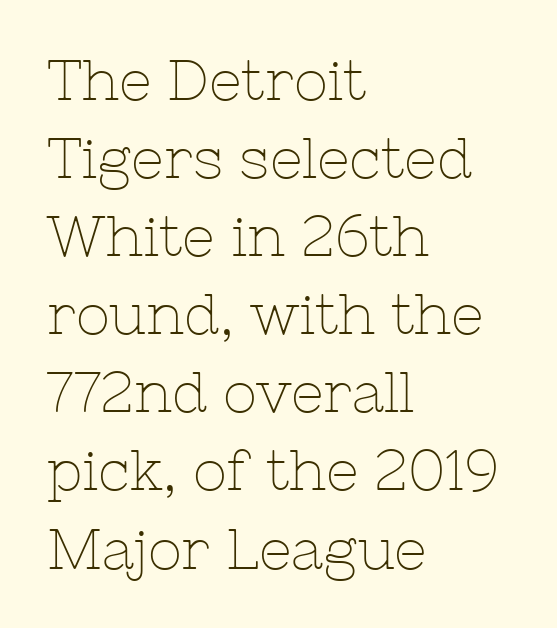
{"serif": "yes", "italic": "no", "bold": "no", "weight": "thin", "width": "normal", "stroke_contrast": "low", "x_height": "medium", "monospaced": "no", "underline": "no", "align": "left", "line_spacing": "normal", "line_spacing_ratio": 1.37, "letter_spacing": "normal", "letter_spacing_em": 0.0, "glyph_px": 57}
